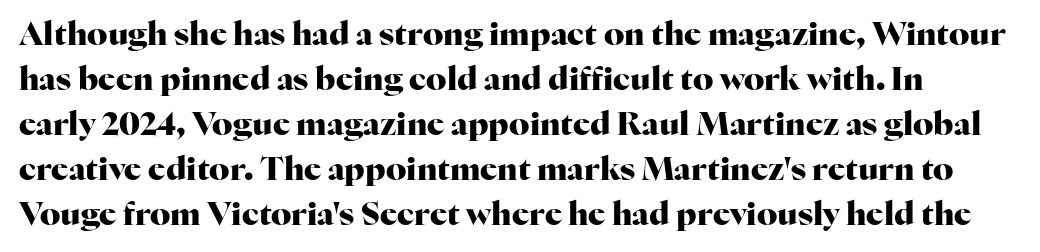
Q: Is the text bold? A: Yes.
Q: Is the text italic (slanted)? A: No, it is upright.
Q: Is the typeface a serif or a sans-serif typeface? A: Serif.
Q: Is the text underlined? A: No.
Q: Is the spacing between letters normal or unusually wide? A: Normal.
Q: Is the spacing between lines tight, normal or loose? A: Normal.
Q: Width (condensed, normal, or wide)? A: Normal.
Q: Stroke contrast? A: High.
Q: x-height? A: Medium.
Q: Monospaced? A: No.
